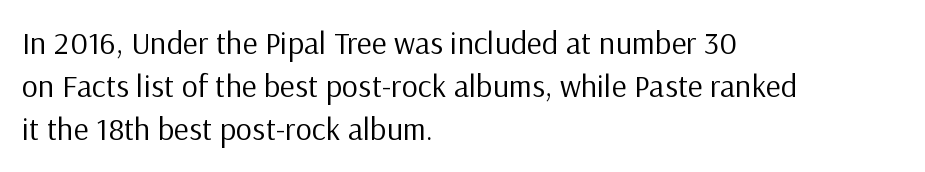
Q: Is the text bold? A: No.
Q: Is the text italic (slanted)? A: No, it is upright.
Q: Is the typeface a serif or a sans-serif typeface? A: Sans-serif.
Q: Is the text underlined? A: No.
Q: How is the paragraph aligned? A: Left-aligned.
Q: Is the spacing between letters normal or unusually wide? A: Normal.
Q: Is the spacing between lines tight, normal or loose? A: Normal.
Q: Width (condensed, normal, or wide)? A: Normal.
Q: Stroke contrast? A: Low.
Q: x-height? A: Medium.
Q: Monospaced? A: No.
